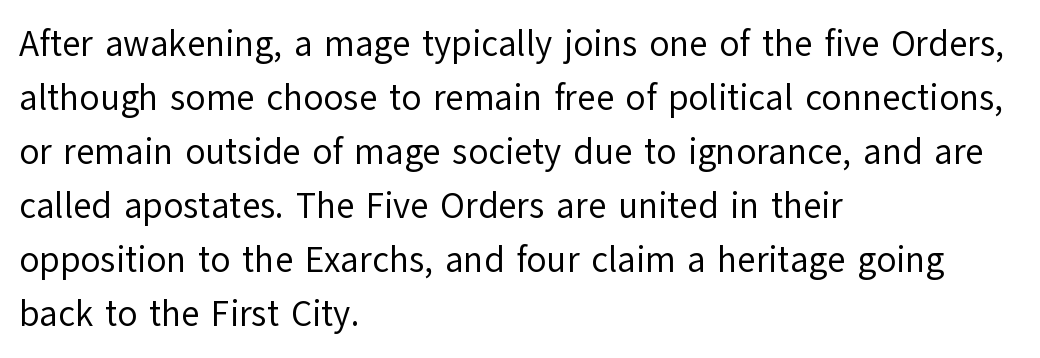
Type without underlining. The face looks like a standard text weight, possibly lighter. A sans-serif font was chosen for this passage. Whoever set this chose a conventional vertical rhythm.
